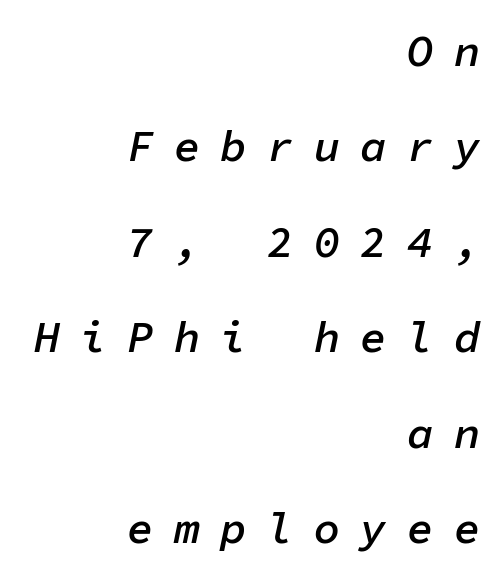
Q: Is the text bold? A: Semi-bold.
Q: Is the text italic (slanted)? A: Yes, it leans right by about 11 degrees.
Q: Is the text underlined? A: No.
Q: How is the paragraph aligned? A: Right-aligned.
Q: Is the spacing between letters normal or unusually wide? A: Unusually wide.
Q: Is the spacing between lines tight, normal or loose? A: Loose.
Q: Width (condensed, normal, or wide)? A: Normal.
Q: Stroke contrast? A: Low.
Q: x-height? A: Medium.
Q: Monospaced? A: Yes.
